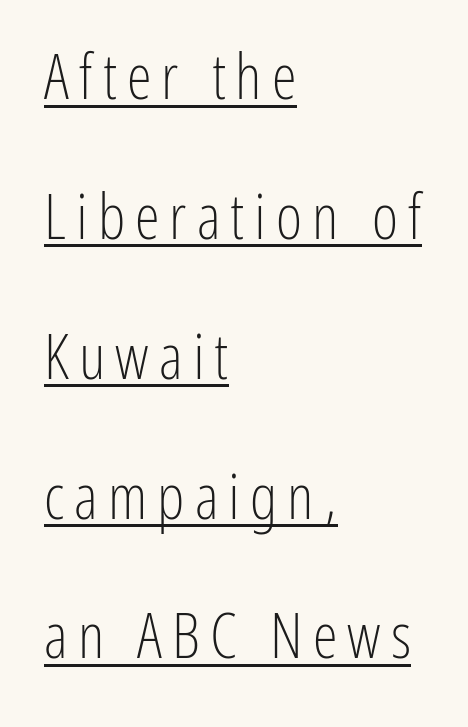
Casual observation: everything's shoved over to the left. Italic? Not at all — the glyphs are vertical. Summary of vertical rhythm: relaxed, with wide interline spacing. Note: no serifs on the glyphs. The sample's only ornament is a line tracing under the words. Bold? No — there's no thickening of the strokes.
